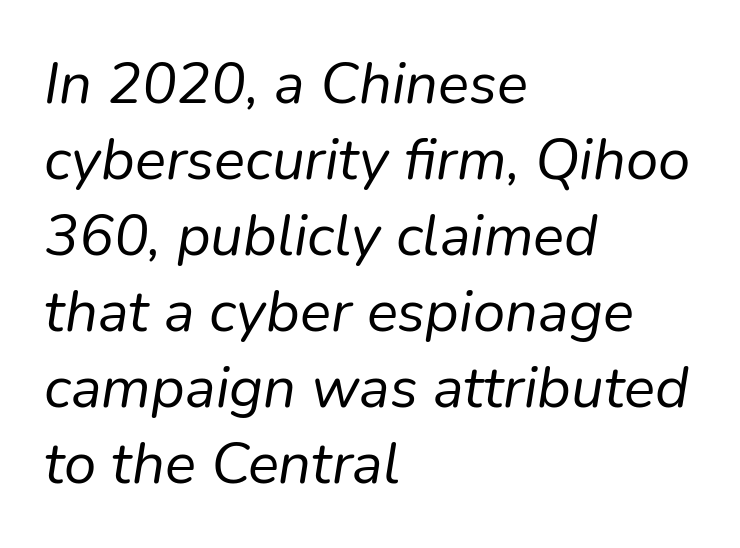
Q: Is the text bold? A: No.
Q: Is the text italic (slanted)? A: Yes, it leans right by about 9 degrees.
Q: Is the text underlined? A: No.
Q: How is the paragraph aligned? A: Left-aligned.
Q: Is the spacing between letters normal or unusually wide? A: Normal.
Q: Is the spacing between lines tight, normal or loose? A: Normal.
Q: Width (condensed, normal, or wide)? A: Normal.
Q: Stroke contrast? A: Low.
Q: x-height? A: Medium.
Q: Monospaced? A: No.
